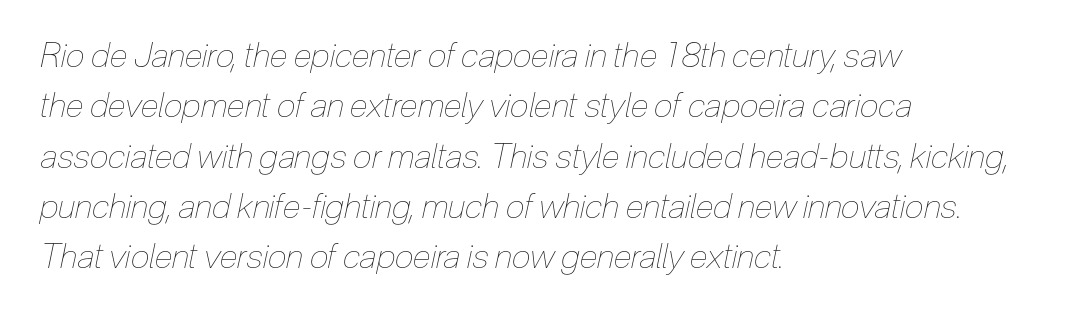
The image shows 34 px thin, condensed type, italic (leaning right); set left-aligned, normal line spacing (1.48x), normal letter spacing, not underlined; low stroke contrast and a medium x-height.
